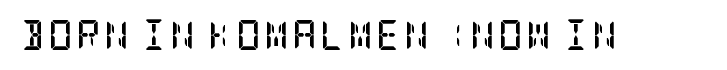
The image shows 30 px semibold, condensed serif type, upright; set not underlined; low stroke contrast and a large x-height.
